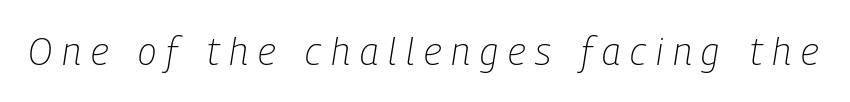
Q: Is the text bold? A: No.
Q: Is the text italic (slanted)? A: Yes, it leans right by about 9 degrees.
Q: Is the text underlined? A: No.
Q: Is the spacing between letters normal or unusually wide? A: Unusually wide.
Q: Width (condensed, normal, or wide)? A: Condensed.
Q: Stroke contrast? A: Low.
Q: x-height? A: Medium.
Q: Monospaced? A: No.
